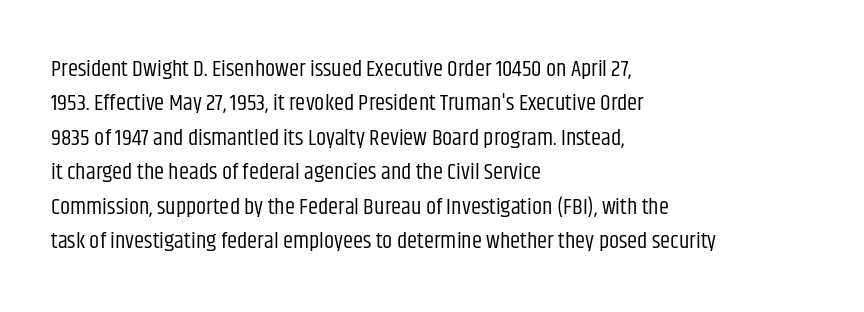
The image shows 23 px text type, upright; set left-aligned, normal line spacing (1.5x), normal letter spacing, not underlined.
